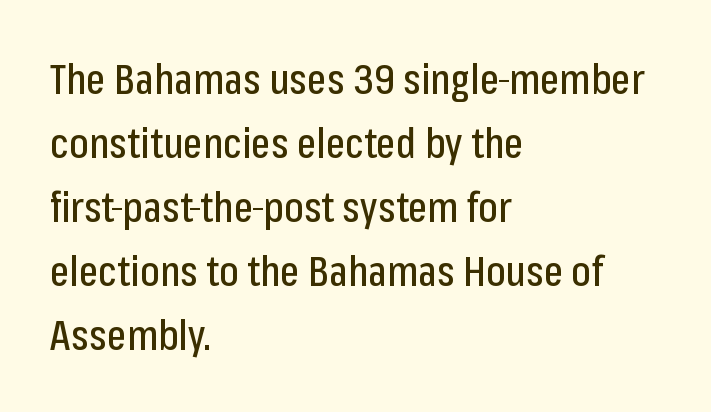
{"serif": "no", "italic": "no", "width": "condensed", "stroke_contrast": "low", "x_height": "medium", "monospaced": "no", "underline": "no", "align": "left", "line_spacing": "normal", "line_spacing_ratio": 1.56, "letter_spacing": "normal", "letter_spacing_em": 0.0, "glyph_px": 41}
